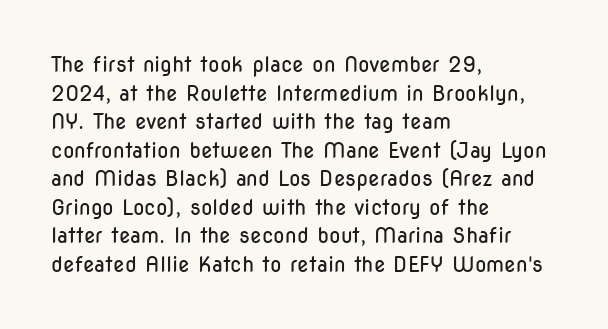
The image shows 21 px text type, upright; set left-aligned, normal line spacing (1.36x), normal letter spacing, not underlined.
